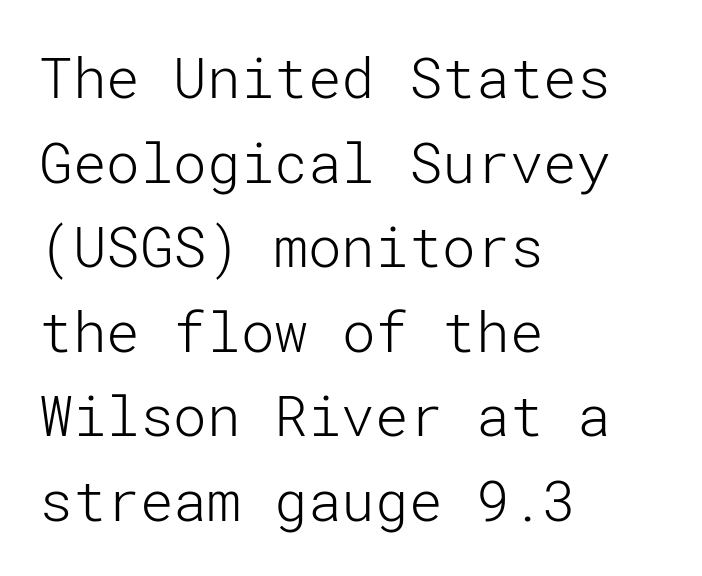
The horizontal fit of the characters is conventional and even. Stroke terminals: plain, sans-serif. Vertical spacing — default. Only glyphs here, with clear space below each row. Nothing heavy about these letters — not bold at all.
